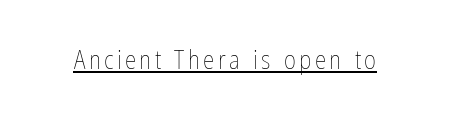
Notice how a bar underscores the lettering throughout. This is not heavy type; no bold has been used. The font's upright variant was chosen for this text.
